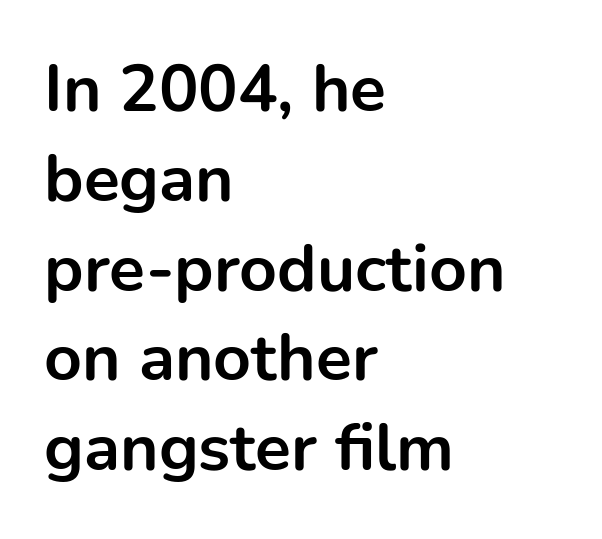
Q: Is the text bold? A: Yes.
Q: Is the text italic (slanted)? A: No, it is upright.
Q: Is the typeface a serif or a sans-serif typeface? A: Sans-serif.
Q: Is the text underlined? A: No.
Q: How is the paragraph aligned? A: Left-aligned.
Q: Is the spacing between letters normal or unusually wide? A: Normal.
Q: Is the spacing between lines tight, normal or loose? A: Normal.
Q: Width (condensed, normal, or wide)? A: Normal.
Q: Stroke contrast? A: Low.
Q: x-height? A: Medium.
Q: Monospaced? A: No.
